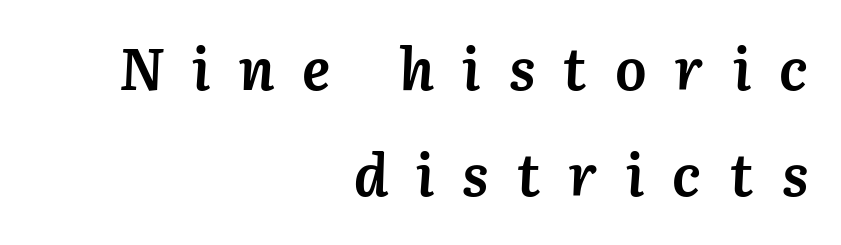
The image shows 59 px semibold type, italic (leaning right); set right-aligned, line spacing 1.8x, unusually wide letter spacing (+0.48 em), not underlined; medium stroke contrast and a medium x-height.
